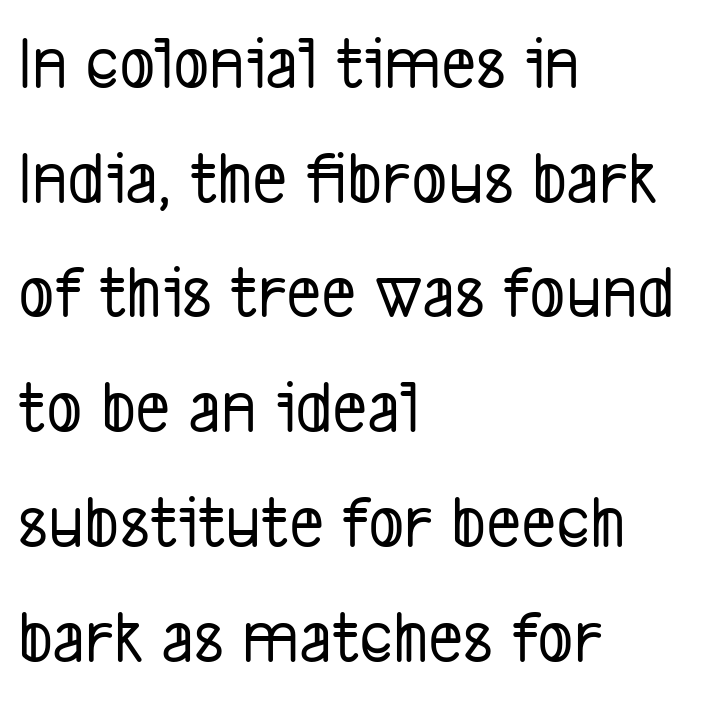
The image shows 75 px condensed sans-serif type; set left-aligned, normal line spacing (1.53x), normal letter spacing, not underlined; low stroke contrast and a medium x-height.
